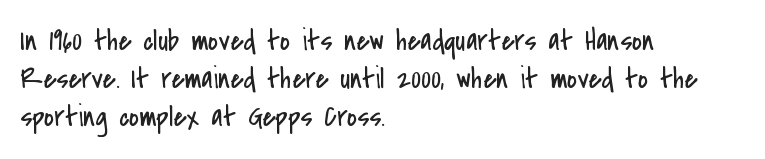
The passage shown is typed in a proportional face where columns would drift. Teacher's note: observe the even left margin — that is flush-left alignment. No italicization has been applied; the sample stays upright. The foot of each line stays bare and open.
